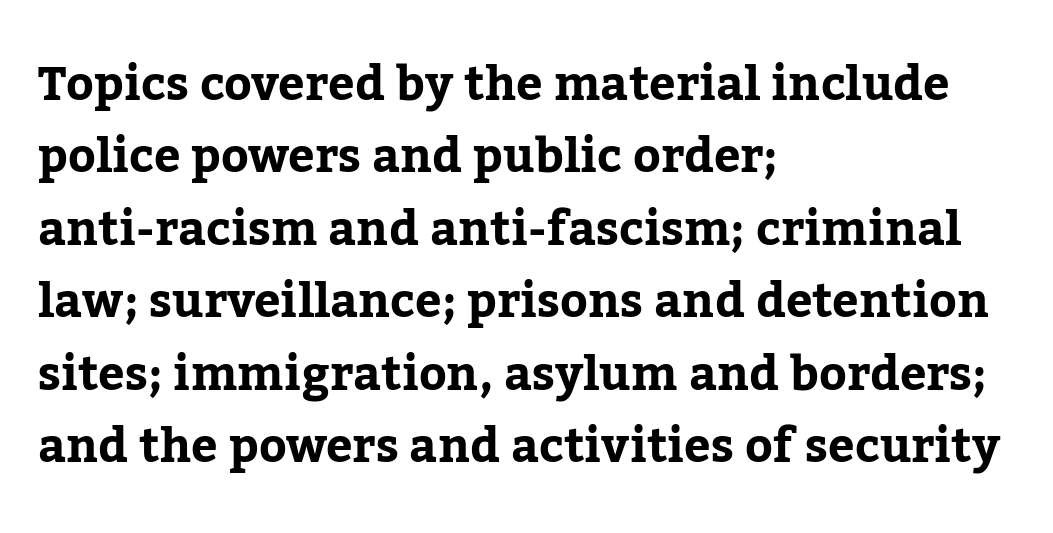
Each line starts at the same left margin while the right side varies. Varying glyph widths throughout — classic text-font behaviour. You could call the tracking neutral — neither tight nor loose. The rendering shows small feet on the letterforms — a serif design.
